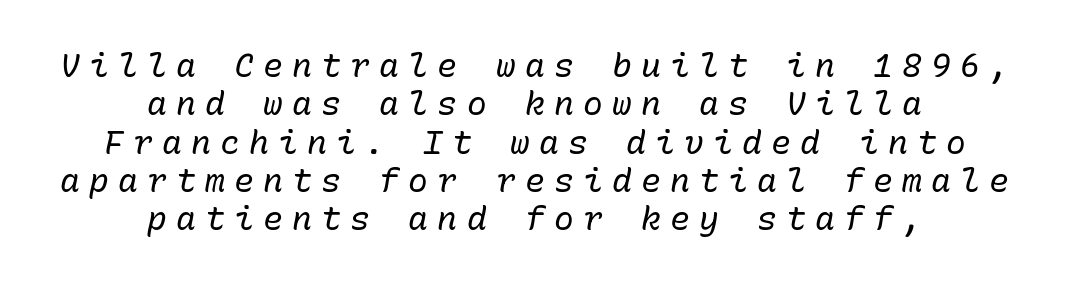
{"italic": "yes", "lean": "right", "slant_degrees": 10, "bold": "no", "weight": "regular", "width": "normal", "stroke_contrast": "low", "x_height": "medium", "monospaced": "yes", "underline": "no", "align": "center", "line_spacing_ratio": 1.16, "letter_spacing": "wide", "letter_spacing_em": 0.28, "glyph_px": 33}
